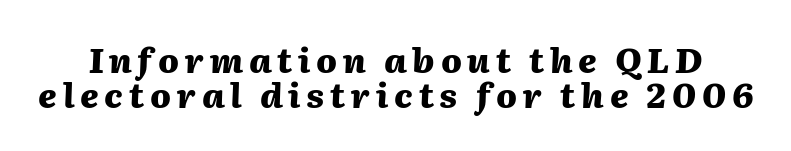
{"italic": "yes", "lean": "right", "slant_degrees": 2, "bold": "yes", "weight": "heavy", "width": "normal", "stroke_contrast": "medium", "x_height": "medium", "monospaced": "no", "underline": "no", "line_spacing": "tight", "line_spacing_ratio": 1.02, "glyph_px": 34}
